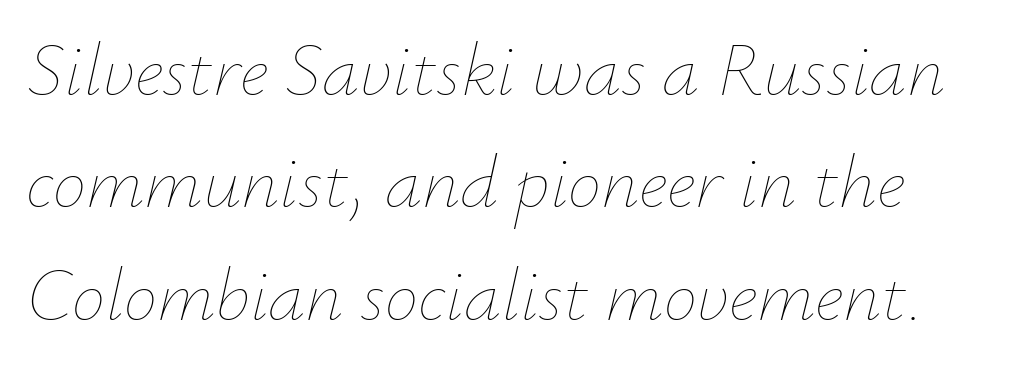
Each new line begins a customary step beneath the previous one. The letters look calm and open, with moderate or lighter stems. The axis of the letterforms is tilted away from vertical. No extra tracking has been applied to these lines. Quick note: underline off. This sample has the flowing, uneven cadence of proportional lettering.
